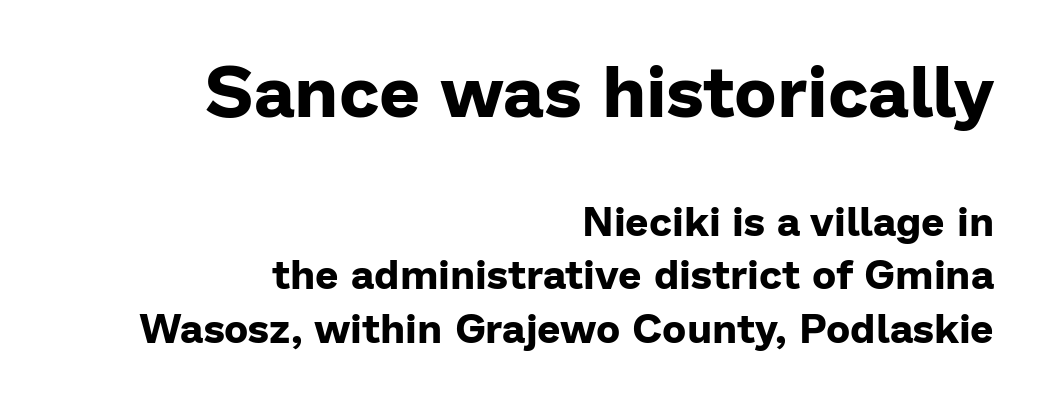
The passage shown is typeset with a sans-serif family. Notice how descenders clear the ascenders below comfortably — that's standard leading. The rendering uses a bold face; every stroke is thick and dark. The lettering stays uniformly vertical, giving the passage a roman look. Where is the straight margin? On the right.
